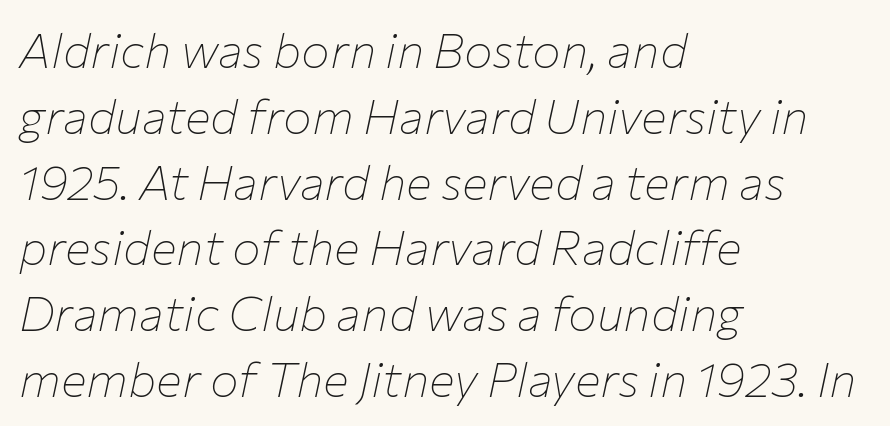
{"italic": "yes", "lean": "right", "slant_degrees": 12, "bold": "no", "weight": "thin", "width": "normal", "stroke_contrast": "low", "x_height": "medium", "monospaced": "no", "underline": "no", "align": "left", "line_spacing": "normal", "line_spacing_ratio": 1.37, "letter_spacing": "normal", "letter_spacing_em": 0.0, "glyph_px": 48}
